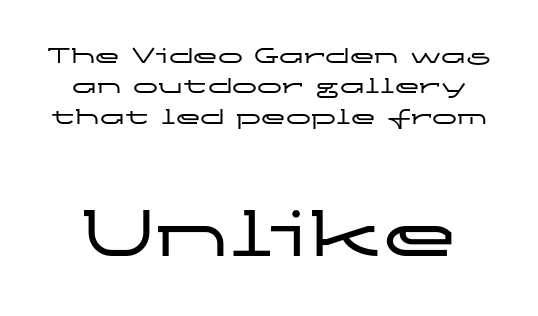
{"serif": "no", "italic": "no", "width": "wide", "stroke_contrast": "low", "x_height": "medium", "monospaced": "no", "underline": "no", "line_spacing_ratio": 1.22, "letter_spacing": "normal", "letter_spacing_em": 0.0, "larger_block": "second", "size_ratio": 3.04, "glyph_px": 76}
